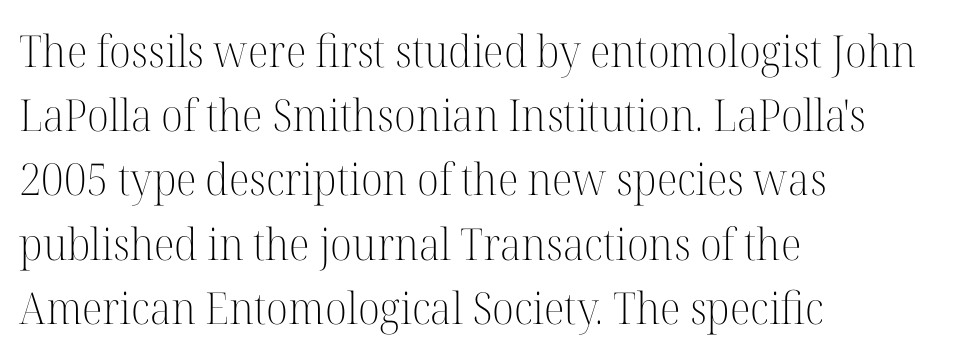
The image shows 44 px light serif type, upright; set left-aligned, normal line spacing (1.46x), normal letter spacing, not underlined; high stroke contrast and a medium x-height.
